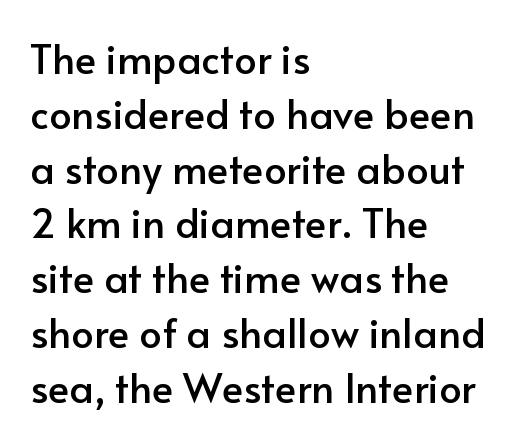
Q: Is the text italic (slanted)? A: No, it is upright.
Q: Is the typeface a serif or a sans-serif typeface? A: Sans-serif.
Q: Is the text underlined? A: No.
Q: How is the paragraph aligned? A: Left-aligned.
Q: Is the spacing between letters normal or unusually wide? A: Normal.
Q: Is the spacing between lines tight, normal or loose? A: Normal.
Q: Width (condensed, normal, or wide)? A: Normal.
Q: Stroke contrast? A: Low.
Q: x-height? A: Small.
Q: Monospaced? A: No.
